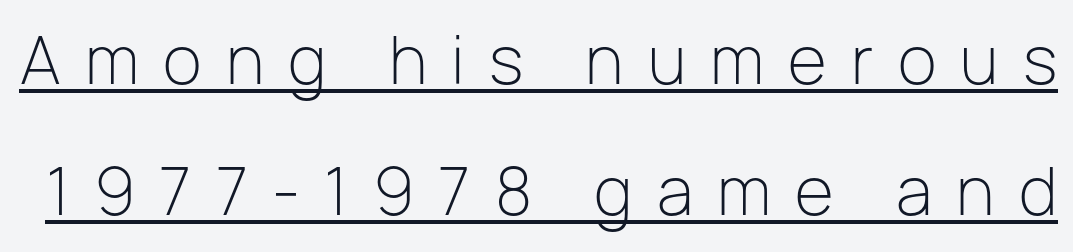
Q: Is the text bold? A: No.
Q: Is the text italic (slanted)? A: No, it is upright.
Q: Is the typeface a serif or a sans-serif typeface? A: Sans-serif.
Q: Is the text underlined? A: Yes.
Q: Is the spacing between letters normal or unusually wide? A: Unusually wide.
Q: Is the spacing between lines tight, normal or loose? A: Loose.
Q: Width (condensed, normal, or wide)? A: Normal.
Q: Stroke contrast? A: Low.
Q: x-height? A: Medium.
Q: Monospaced? A: No.
